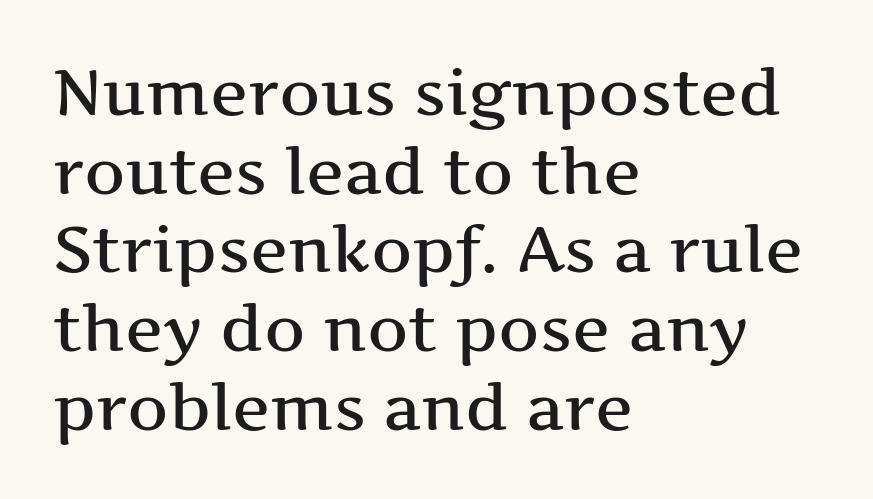
This sample uses plain, unmodified letter spacing. Anything drawn beneath the words? Only blank space. Reading down the block, your eye returns to a fixed left position each line. Regarding serifs, this sample has them. The rendering uses natural spacing where letterforms have individual widths. Characters remain perfectly vertical along every line.
